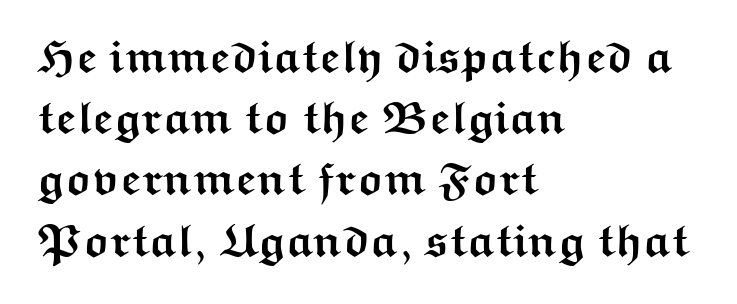
Each line starts at the same left margin while the right side varies. No word sits above an underline. I'd describe the lettering as bold — thick and assertive. This sample uses a sans-serif face. Normally led — the rows are evenly, conventionally spaced.
